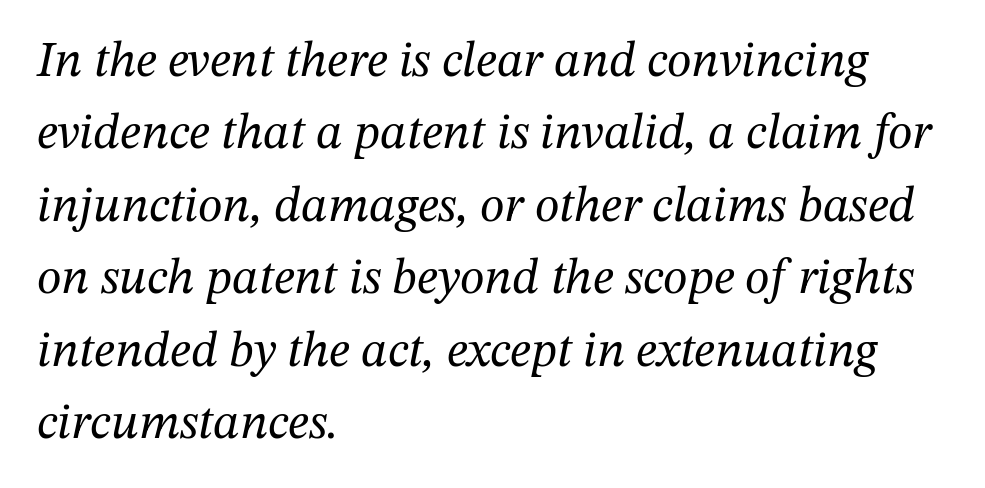
Q: Is the text bold? A: No.
Q: Is the text italic (slanted)? A: Yes, it leans right by about 12 degrees.
Q: Is the typeface a serif or a sans-serif typeface? A: Serif.
Q: Is the text underlined? A: No.
Q: How is the paragraph aligned? A: Left-aligned.
Q: Is the spacing between letters normal or unusually wide? A: Normal.
Q: Is the spacing between lines tight, normal or loose? A: Normal.
Q: Width (condensed, normal, or wide)? A: Normal.
Q: Stroke contrast? A: Medium.
Q: x-height? A: Medium.
Q: Monospaced? A: No.
